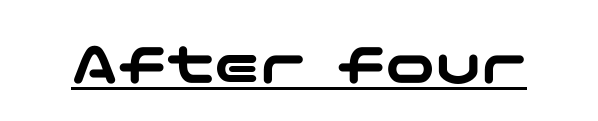
The glyphs are accompanied by a horizontal stroke just below them. I'd call this a sans setting — the letters go barefoot. This sample uses plain, unmodified letter spacing. If you drew a line through each stem, it would be perfectly vertical.
